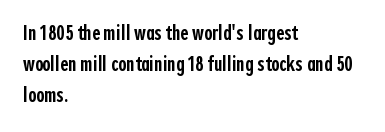
Does extra space separate the letters? No, they use regular spacing. Italic? Not at all — the glyphs are vertical. Notice how the passage keeps a crisp vertical edge on the left only. In terms of leading, this rendering sits right in the middle.
